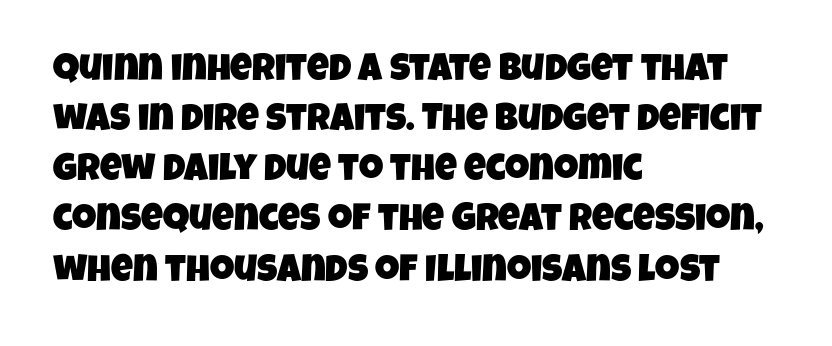
The image shows 38 px condensed sans-serif type; set left-aligned, normal line spacing (1.32x), normal letter spacing, not underlined; low stroke contrast and a large x-height.
